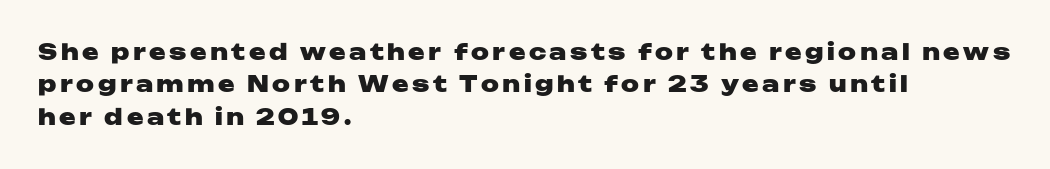
{"italic": "no", "bold": "yes", "underline": "no", "align": "left", "line_spacing": "normal", "line_spacing_ratio": 1.47, "glyph_px": 22}
